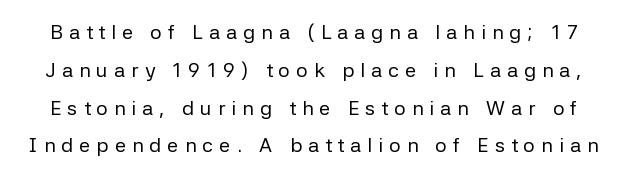
Q: Is the text bold? A: No.
Q: Is the text italic (slanted)? A: No, it is upright.
Q: Is the text underlined? A: No.
Q: Is the spacing between letters normal or unusually wide? A: Unusually wide.
